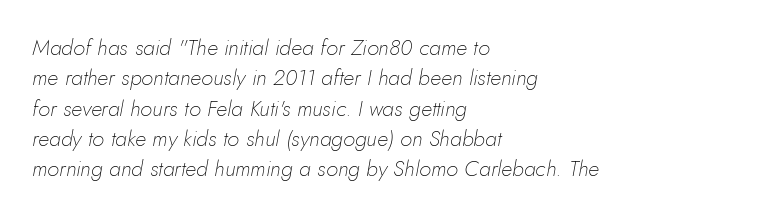
No chunkiness to these letters — they're not bold. Notice how the passage keeps a crisp vertical edge on the left only. Does the lettering tilt? It does — this is italic. Students, observe: this is what conventionally led text looks like. Here the glyphs are tracked normally, forming tight word shapes.
